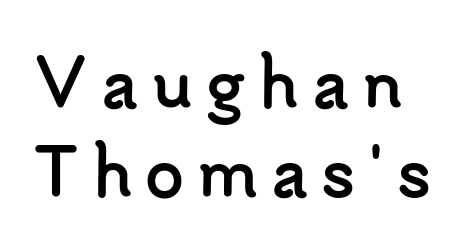
Q: Is the text bold? A: Yes.
Q: Is the text italic (slanted)? A: No, it is upright.
Q: Is the typeface a serif or a sans-serif typeface? A: Sans-serif.
Q: Is the text underlined? A: No.
Q: Is the spacing between letters normal or unusually wide? A: Unusually wide.
Q: Is the spacing between lines tight, normal or loose? A: Normal.
Q: Width (condensed, normal, or wide)? A: Normal.
Q: Stroke contrast? A: Low.
Q: x-height? A: Small.
Q: Monospaced? A: No.
